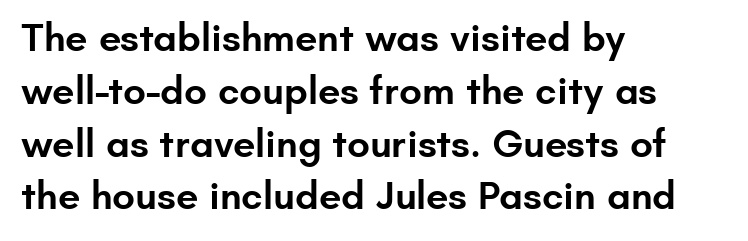
{"serif": "no", "italic": "no", "bold": "semi", "weight": "semibold", "width": "normal", "stroke_contrast": "low", "x_height": "small", "monospaced": "no", "underline": "no", "align": "left", "line_spacing": "normal", "line_spacing_ratio": 1.32, "letter_spacing": "normal", "letter_spacing_em": 0.0, "glyph_px": 40}
